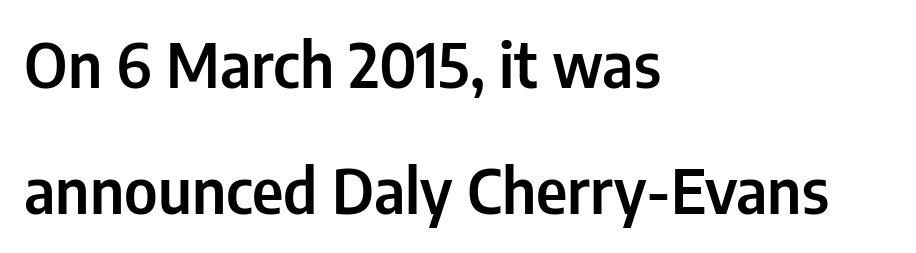
The image shows 62 px condensed sans-serif type, upright; set left-aligned, loose line spacing (2.04x), normal letter spacing, not underlined; low stroke contrast and a medium x-height.
